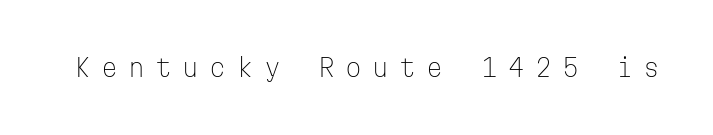
The typesetting does not lean heavy: it is not bold. A typesetter would mark this as roman, not italic. Beneath every word, the page is bare. Letter spacing: wide.
